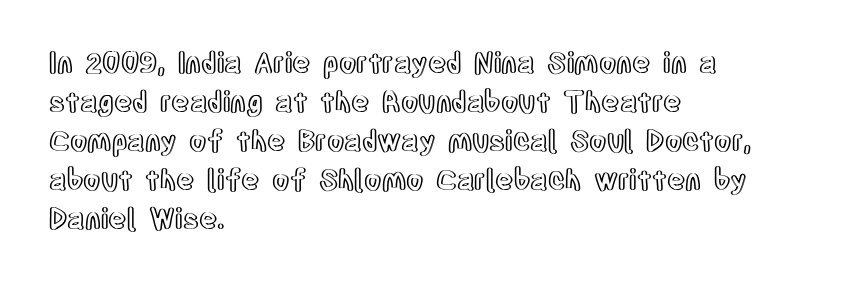
Q: Is the text italic (slanted)? A: No, it is upright.
Q: Is the text underlined? A: No.
Q: How is the paragraph aligned? A: Left-aligned.
Q: Is the spacing between letters normal or unusually wide? A: Normal.
Q: Is the spacing between lines tight, normal or loose? A: Normal.
Q: Width (condensed, normal, or wide)? A: Condensed.
Q: x-height? A: Large.
Q: Monospaced? A: No.
